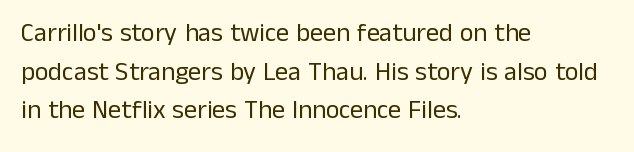
Q: Is the text bold? A: No.
Q: Is the text italic (slanted)? A: No, it is upright.
Q: Is the text underlined? A: No.
Q: How is the paragraph aligned? A: Left-aligned.
Q: Is the spacing between letters normal or unusually wide? A: Normal.
Q: Is the spacing between lines tight, normal or loose? A: Normal.
